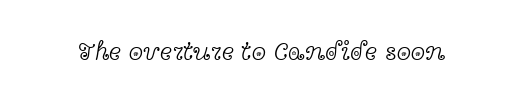
The image shows 26 px text type, upright; set normal letter spacing, not underlined.
